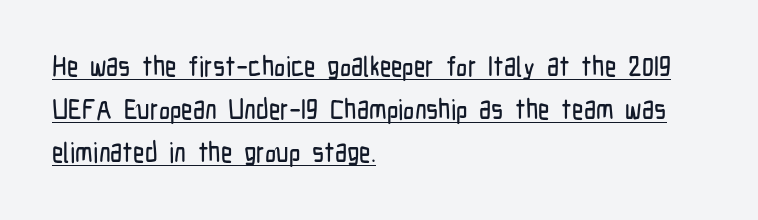
The image shows 28 px condensed sans-serif type, upright; set left-aligned, normal line spacing (1.54x), normal letter spacing, underlined; low stroke contrast and a medium x-height.
